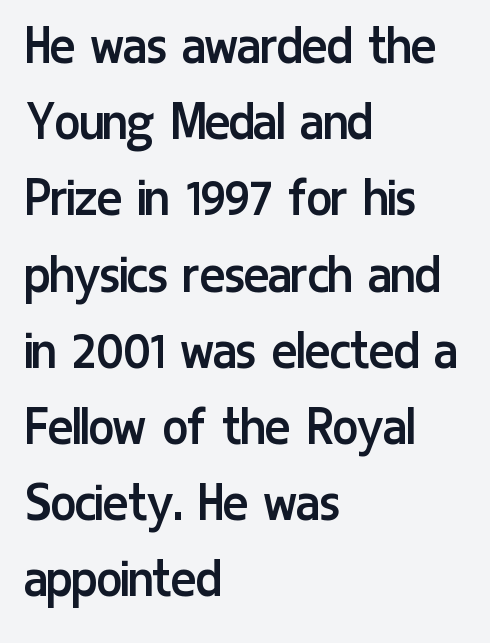
{"serif": "no", "italic": "no", "bold": "no", "weight": "regular", "width": "condensed", "stroke_contrast": "low", "x_height": "medium", "monospaced": "no", "underline": "no", "align": "left", "line_spacing": "normal", "line_spacing_ratio": 1.27, "letter_spacing": "normal", "letter_spacing_em": 0.0, "glyph_px": 60}
